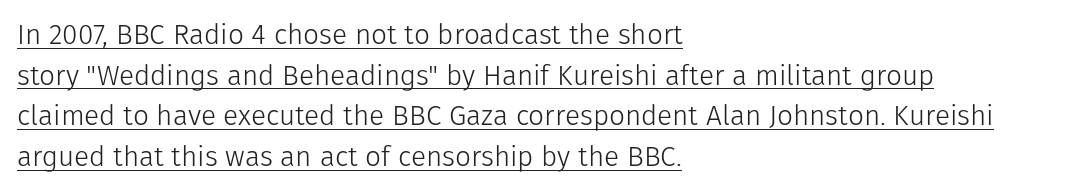
The image shows 28 px light sans-serif type, upright; set left-aligned, normal line spacing (1.45x), normal letter spacing, underlined; low stroke contrast and a medium x-height.
